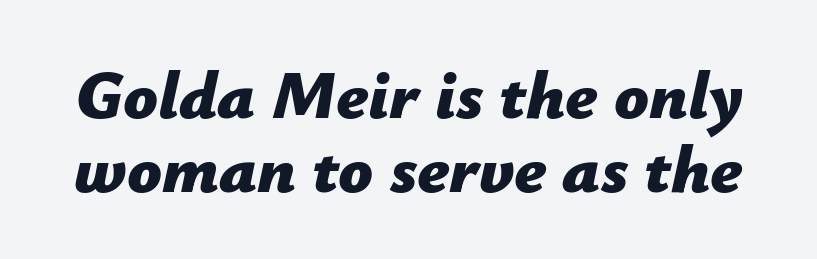
Q: Is the text bold? A: Yes.
Q: Is the text italic (slanted)? A: Yes, it leans right by about 12 degrees.
Q: Is the text underlined? A: No.
Q: Is the spacing between letters normal or unusually wide? A: Normal.
Q: Is the spacing between lines tight, normal or loose? A: Tight.
Q: Width (condensed, normal, or wide)? A: Normal.
Q: Stroke contrast? A: Low.
Q: x-height? A: Medium.
Q: Monospaced? A: No.
